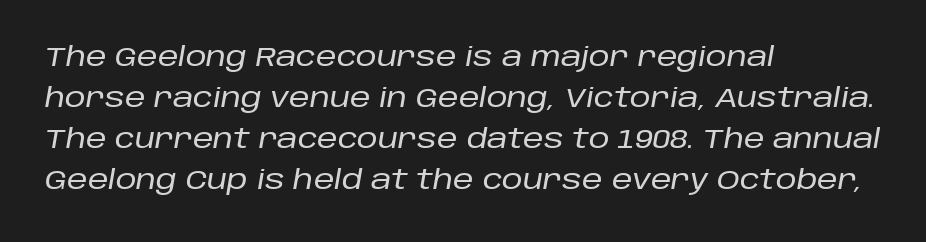
{"italic": "yes", "lean": "right", "slant_degrees": 10, "underline": "no", "align": "left", "line_spacing": "normal", "line_spacing_ratio": 1.58, "letter_spacing": "normal", "letter_spacing_em": 0.0, "glyph_px": 26}
